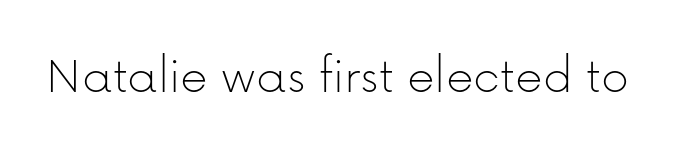
The image shows 54 px thin sans-serif type, upright; set normal letter spacing, not underlined; low stroke contrast and a medium x-height.
